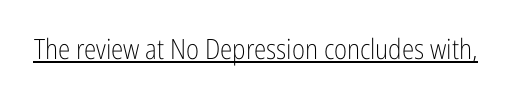
The image shows 28 px light, condensed sans-serif type, upright; set normal letter spacing, underlined; low stroke contrast and a medium x-height.
